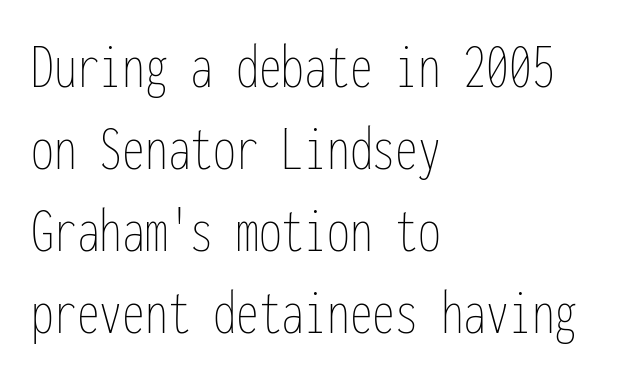
The image shows 65 px thin, condensed type, upright, monospaced; set left-aligned, normal line spacing (1.26x), normal letter spacing, not underlined; low stroke contrast and a medium x-height.
